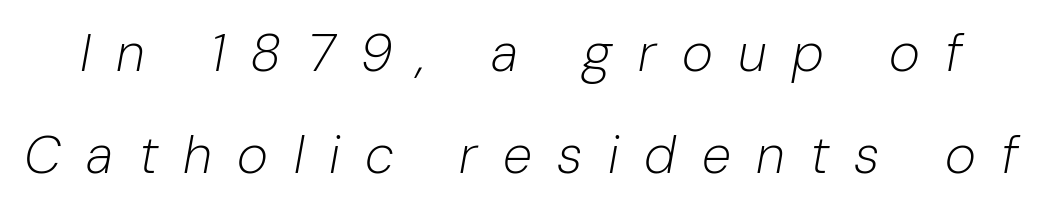
The passage shown stacks its lines with a broad gap. The font sits on the lighter half of the weight spectrum, regular included. Words appear elongated and porous because spacing is wide. The passage shown is typed in a proportional face where columns would drift. Rendered with sloped, italic letterforms. Bare-footed words on every line.
